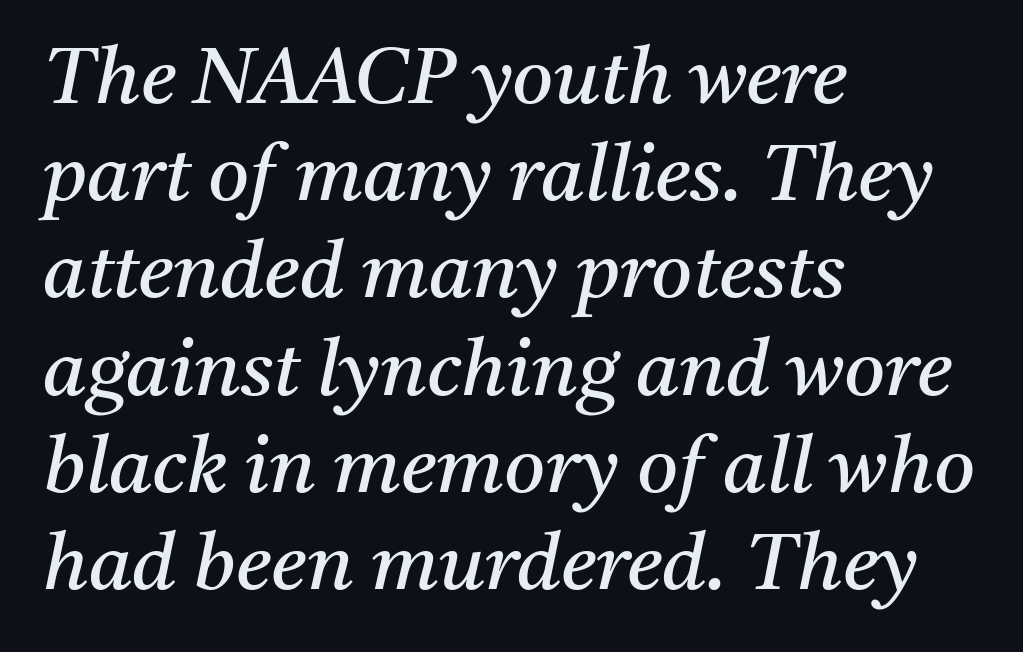
Q: Is the text bold? A: No.
Q: Is the text italic (slanted)? A: Yes, it leans right by about 11 degrees.
Q: Is the typeface a serif or a sans-serif typeface? A: Serif.
Q: Is the text underlined? A: No.
Q: How is the paragraph aligned? A: Left-aligned.
Q: Is the spacing between letters normal or unusually wide? A: Normal.
Q: Width (condensed, normal, or wide)? A: Normal.
Q: Stroke contrast? A: Medium.
Q: x-height? A: Medium.
Q: Monospaced? A: No.
